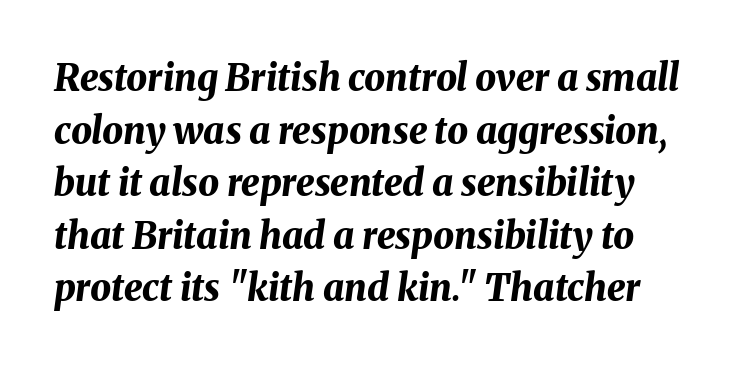
{"italic": "yes", "lean": "right", "slant_degrees": 8, "bold": "yes", "weight": "bold", "width": "normal", "stroke_contrast": "medium", "x_height": "medium", "monospaced": "no", "underline": "no", "line_spacing": "normal", "line_spacing_ratio": 1.42, "letter_spacing": "normal", "letter_spacing_em": 0.0, "glyph_px": 37}
